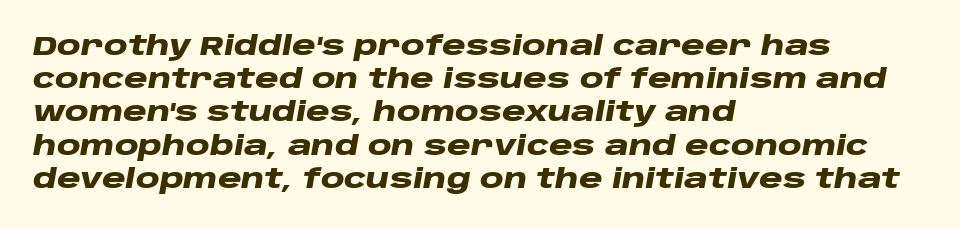
{"italic": "yes", "lean": "right", "slant_degrees": 10, "bold": "yes", "underline": "no", "align": "left", "line_spacing_ratio": 1.23, "letter_spacing": "normal", "letter_spacing_em": 0.0, "glyph_px": 27}
